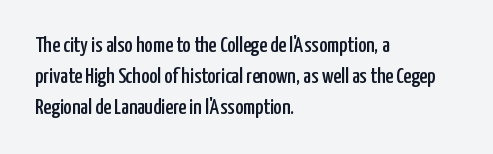
A classic flush-left, rag-right setting is used for this passage. Rendered with straight, roman letterforms. The rendering uses a moderate line-height, typical for paragraphs. In terms of letterspacing, this is plain default setting.
